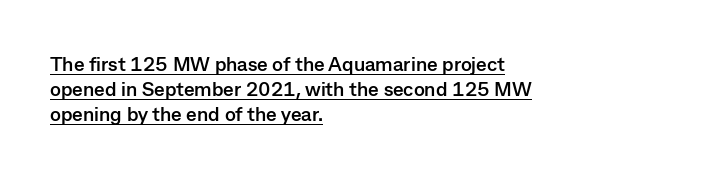
Its strokes are broad and dark, the hallmark of bold type. A rule runs beneath these lines of type. Here the glyphs are tracked normally, forming tight word shapes. Line starts are locked; line ends wander. The space between consecutive lines is moderate.
